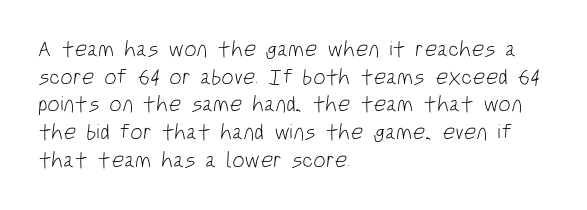
The paragraph has a hard left edge and a soft right edge. The face used here is rendered with its standard letterfit. Heaviness? Minimal to ordinary, like unemphasized prose. The foot of each line stays bare and open.
